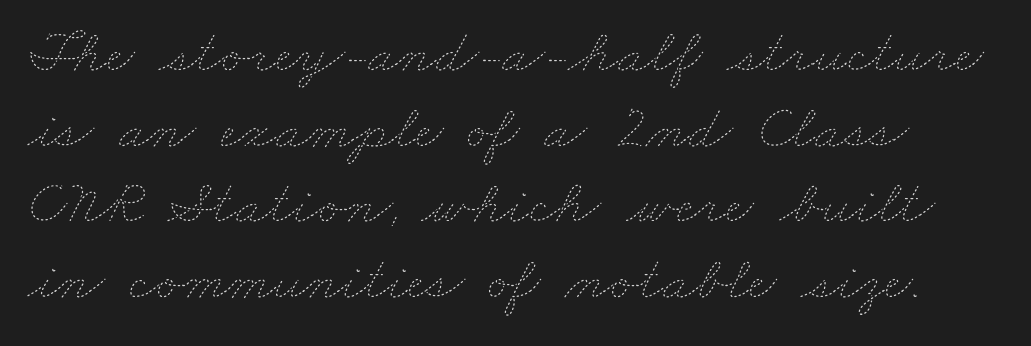
The image shows 62 px thin, wide type; set line spacing 1.22x, normal letter spacing, not underlined; low stroke contrast and a small x-height.
